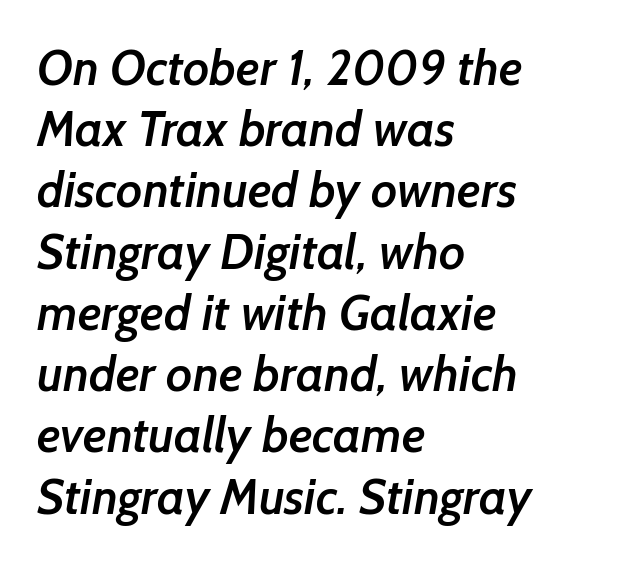
Each word holds together tightly as a unit, with standard inter-letter gaps. A typesetter would call this proportional, since set widths differ per character. Left-aligned paragraph, ragged on the right. This sample uses a sans-serif face.
